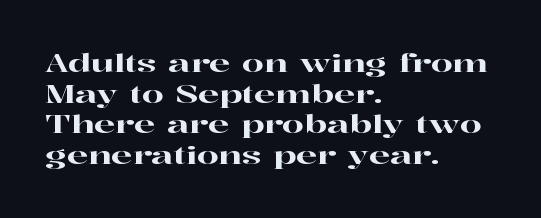
{"italic": "no", "underline": "no", "align": "left", "line_spacing_ratio": 1.23, "letter_spacing": "normal", "letter_spacing_em": 0.0, "glyph_px": 25}
